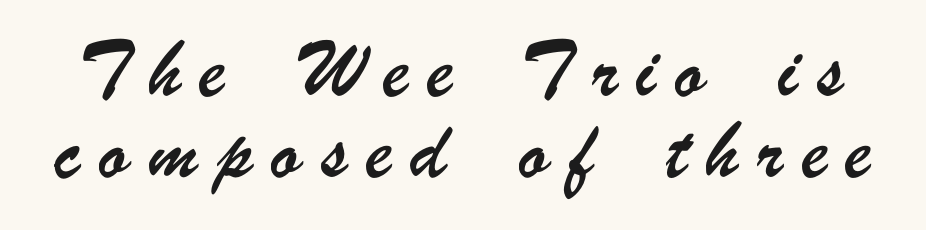
Q: Is the typeface a serif or a sans-serif typeface? A: Sans-serif.
Q: Is the text underlined? A: No.
Q: Is the spacing between letters normal or unusually wide? A: Unusually wide.
Q: Is the spacing between lines tight, normal or loose? A: Loose.
Q: Width (condensed, normal, or wide)? A: Condensed.
Q: Stroke contrast? A: Low.
Q: x-height? A: Small.
Q: Monospaced? A: No.
